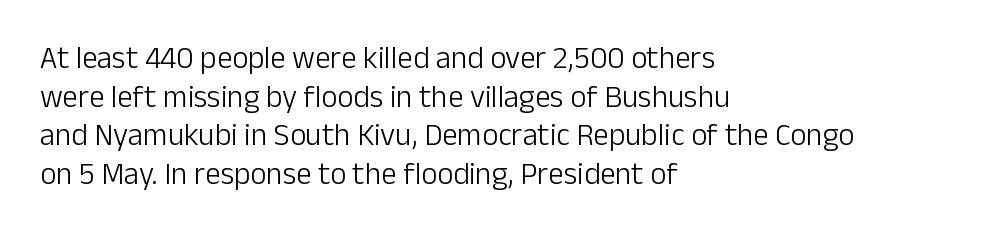
{"serif": "no", "italic": "no", "bold": "no", "weight": "light", "width": "normal", "stroke_contrast": "low", "x_height": "medium", "monospaced": "no", "underline": "no", "align": "left", "line_spacing": "normal", "line_spacing_ratio": 1.25, "letter_spacing": "normal", "letter_spacing_em": 0.0, "glyph_px": 31}
